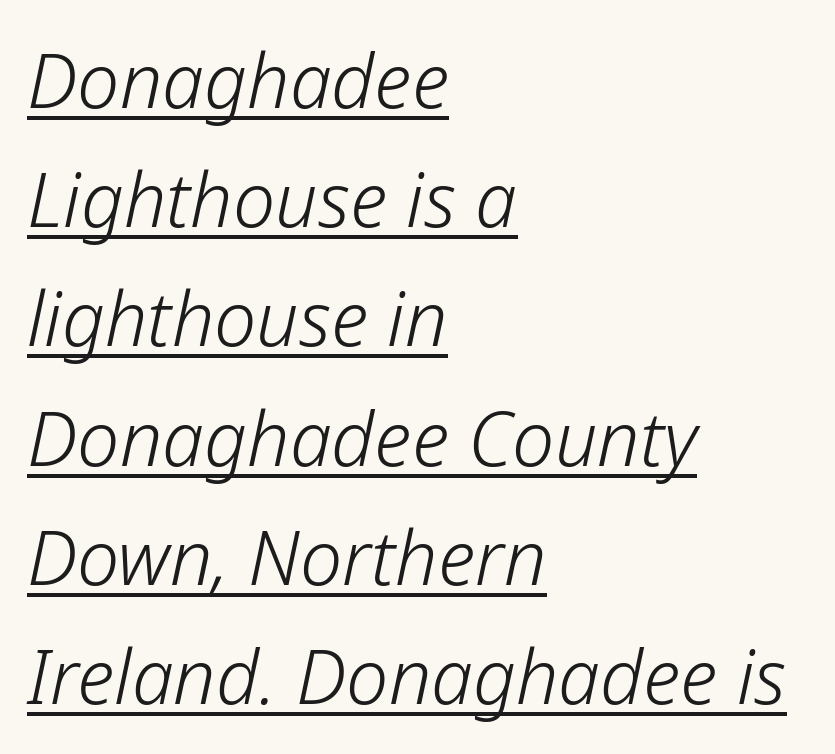
The image shows 75 px light type, italic (leaning right); set left-aligned, normal line spacing (1.59x), normal letter spacing, underlined; low stroke contrast and a medium x-height.
